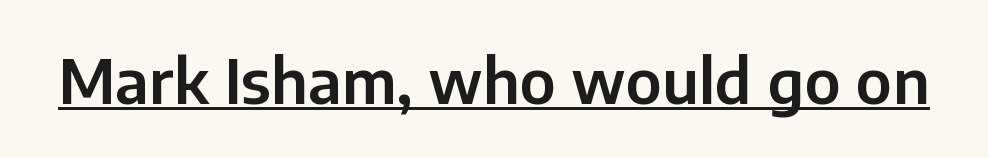
The image shows 62 px sans-serif type, upright; set normal letter spacing, underlined; low stroke contrast and a medium x-height.
